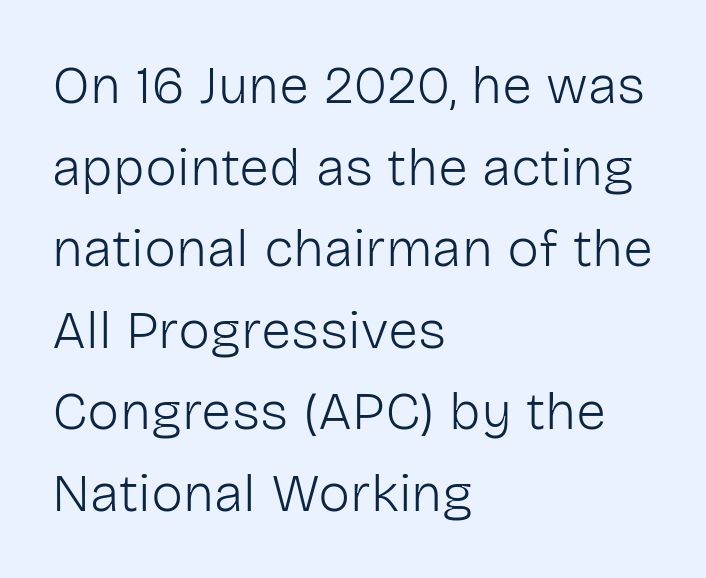
The image shows 54 px light sans-serif type, upright; set left-aligned, normal line spacing (1.51x), normal letter spacing, not underlined; low stroke contrast and a medium x-height.
